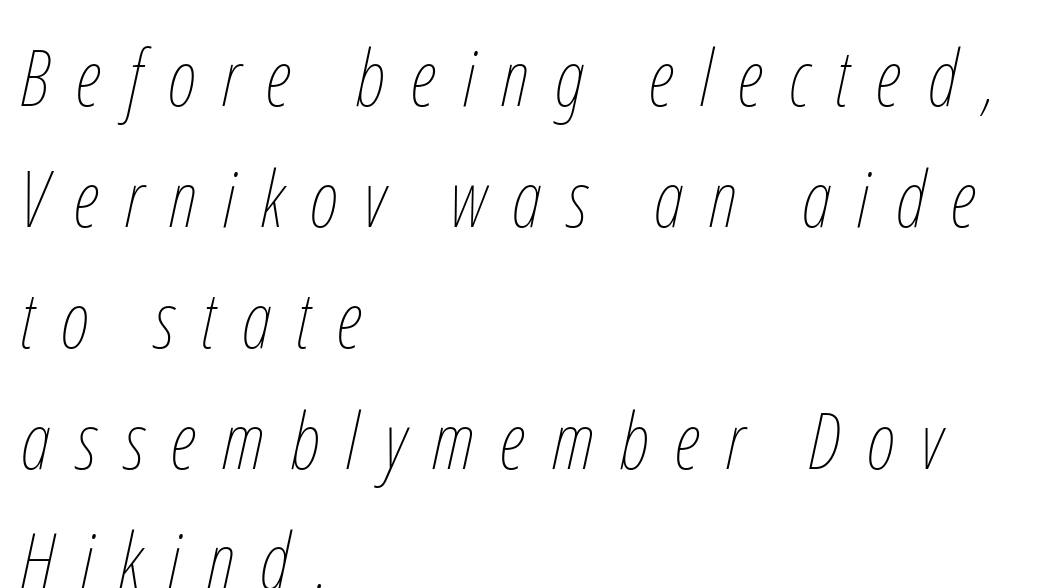
{"italic": "yes", "lean": "right", "slant_degrees": 12, "bold": "no", "weight": "thin", "width": "condensed", "stroke_contrast": "low", "x_height": "medium", "monospaced": "no", "underline": "no", "align": "left", "line_spacing": "normal", "line_spacing_ratio": 1.53, "letter_spacing": "wide", "letter_spacing_em": 0.33, "glyph_px": 79}
